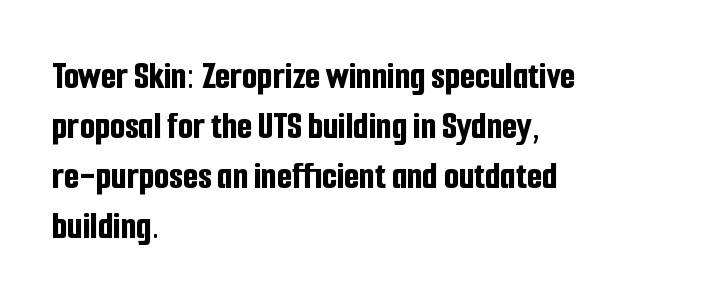
Q: Is the text bold? A: Yes.
Q: Is the text italic (slanted)? A: No, it is upright.
Q: Is the typeface a serif or a sans-serif typeface? A: Sans-serif.
Q: Is the text underlined? A: No.
Q: How is the paragraph aligned? A: Left-aligned.
Q: Is the spacing between letters normal or unusually wide? A: Normal.
Q: Is the spacing between lines tight, normal or loose? A: Normal.
Q: Width (condensed, normal, or wide)? A: Condensed.
Q: Stroke contrast? A: Low.
Q: x-height? A: Medium.
Q: Monospaced? A: No.
